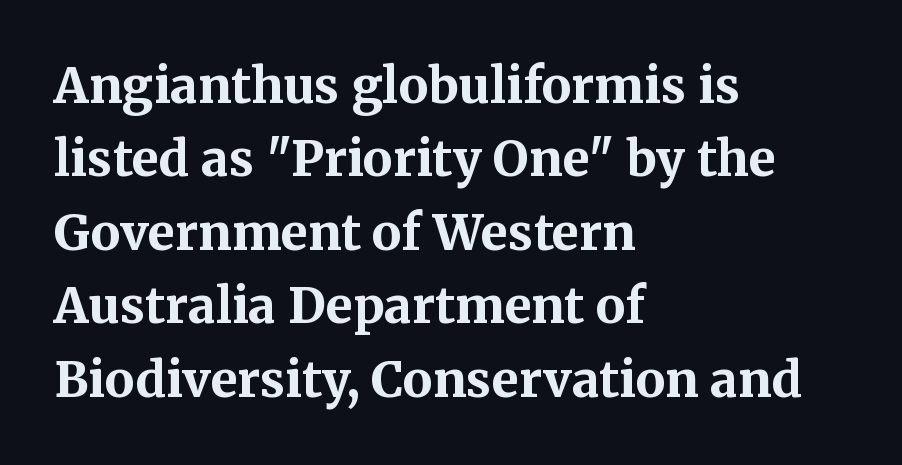
Are there feet on the stems? There are — it's a serif. Inter-character spacing is left at the font's built-in metrics. Plain, unruled lines of type. This sample keeps an unexceptional amount of space between lines.
